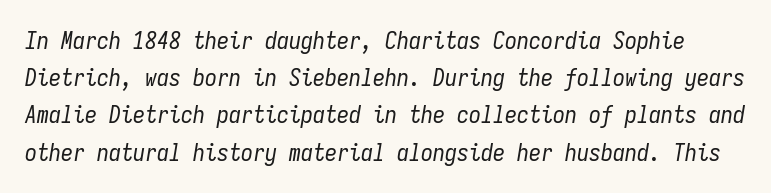
{"italic": "yes", "lean": "right", "slant_degrees": 9, "bold": "no", "underline": "no", "line_spacing": "normal", "line_spacing_ratio": 1.55, "letter_spacing": "normal", "letter_spacing_em": 0.0, "glyph_px": 24}
